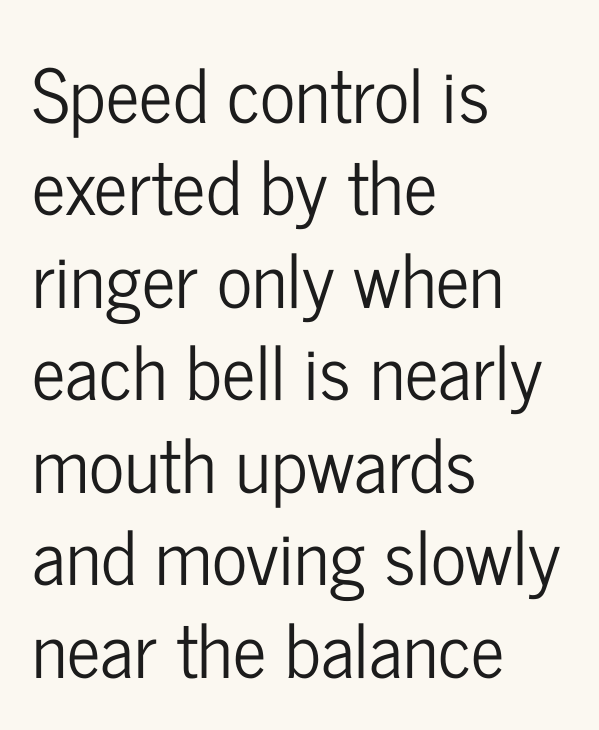
Q: Is the text italic (slanted)? A: No, it is upright.
Q: Is the typeface a serif or a sans-serif typeface? A: Sans-serif.
Q: Is the text underlined? A: No.
Q: How is the paragraph aligned? A: Left-aligned.
Q: Is the spacing between letters normal or unusually wide? A: Normal.
Q: Is the spacing between lines tight, normal or loose? A: Normal.
Q: Width (condensed, normal, or wide)? A: Condensed.
Q: Stroke contrast? A: Low.
Q: x-height? A: Medium.
Q: Monospaced? A: No.
